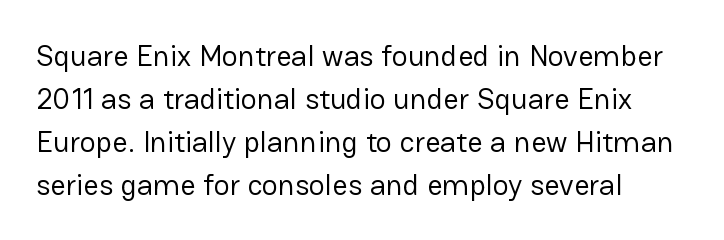
{"serif": "no", "italic": "no", "bold": "no", "weight": "regular", "width": "normal", "stroke_contrast": "low", "x_height": "medium", "monospaced": "no", "underline": "no", "align": "left", "line_spacing": "normal", "line_spacing_ratio": 1.43, "letter_spacing": "normal", "letter_spacing_em": 0.0, "glyph_px": 30}
